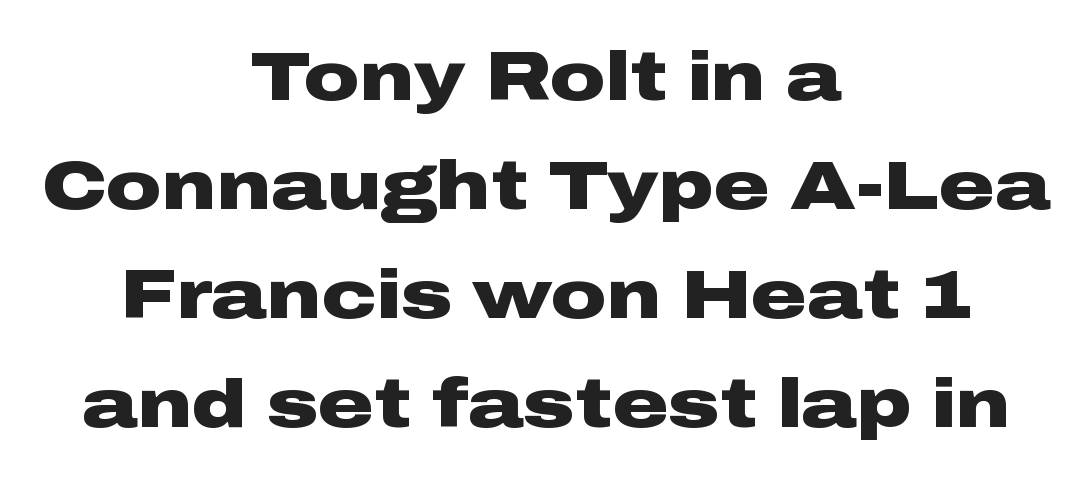
Successive baselines arrive at the customary interval. Students, note that the glyphs here touch the page at normal intervals. In CSS terms this would be text-align: center. When letters stand straight like this, we call the style roman or upright.
